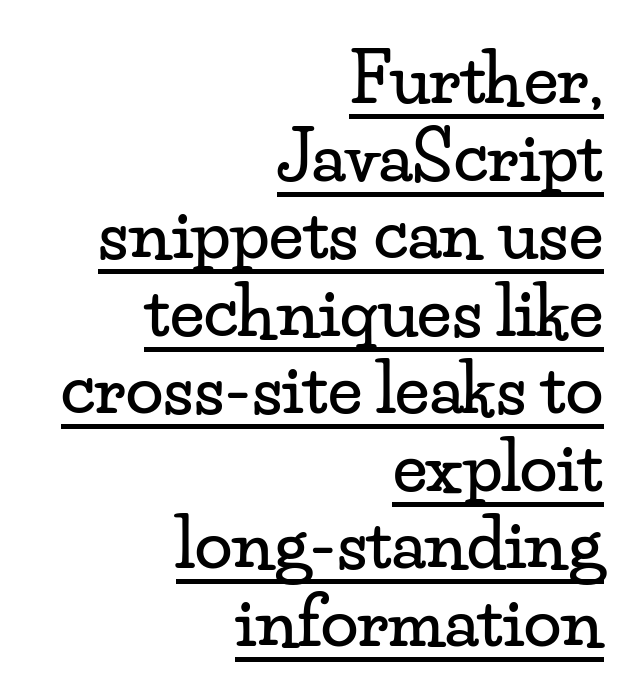
The image shows 68 px wide serif type, upright; set right-aligned, tight line spacing (1.14x), normal letter spacing, underlined; low stroke contrast and a small x-height.
